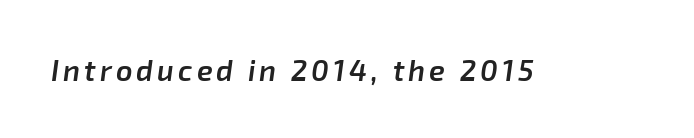
I'd describe the lettering as semibold — firm but not a full bold. The rendering applies a slant to the glyphs. The letters advance in unequal steps, a hallmark of proportional type. Honestly, there is no underline to notice here at all.
